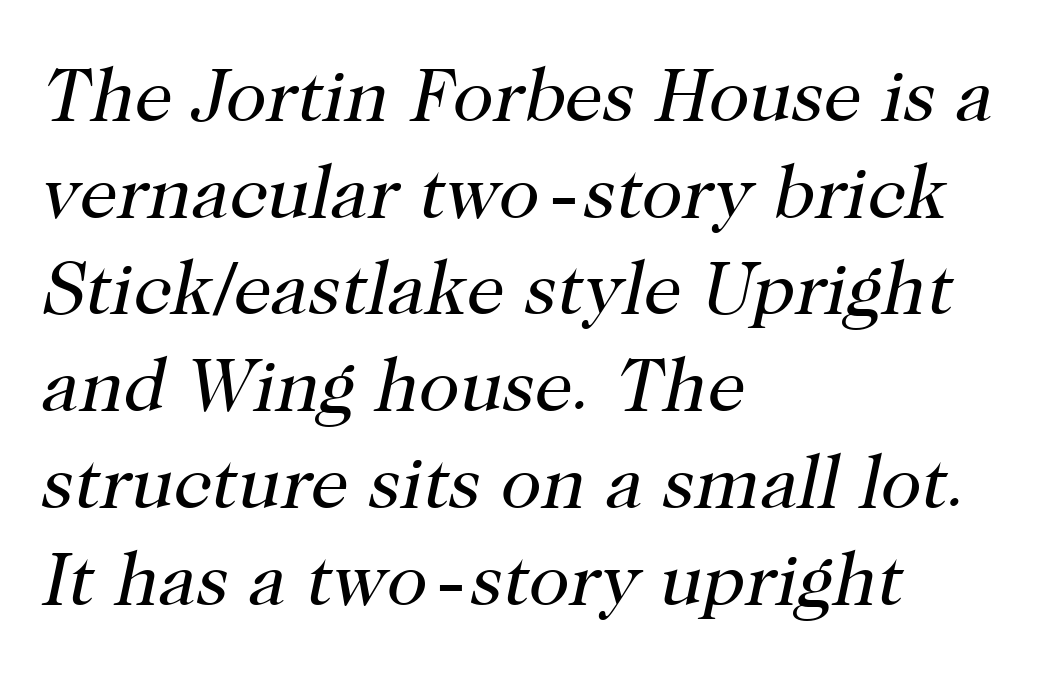
{"serif": "yes", "italic": "yes", "lean": "right", "slant_degrees": 12, "bold": "no", "weight": "regular", "width": "normal", "stroke_contrast": "high", "x_height": "medium", "monospaced": "no", "underline": "no", "align": "left", "line_spacing": "normal", "line_spacing_ratio": 1.29, "letter_spacing": "normal", "letter_spacing_em": 0.0, "glyph_px": 75}
